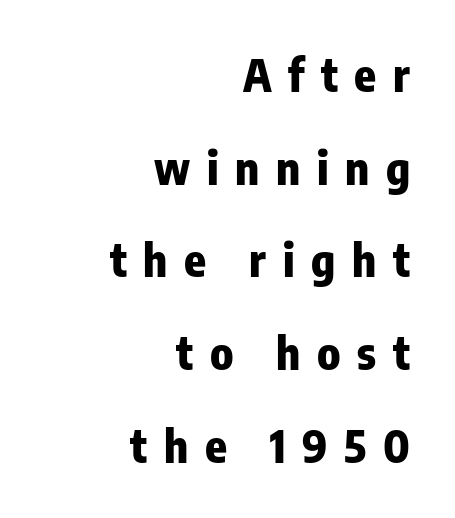
Words float on clear page, feet unadorned. Rows of type keep a wide berth in the vertical direction. Loose tracking; the words dissolve into strings of separated letters. A typesetter would mark this as roman, not italic. A student would call this right alignment; a typographer would say flush right, rag left. A dark, heavy texture on the line: the type is bold.
